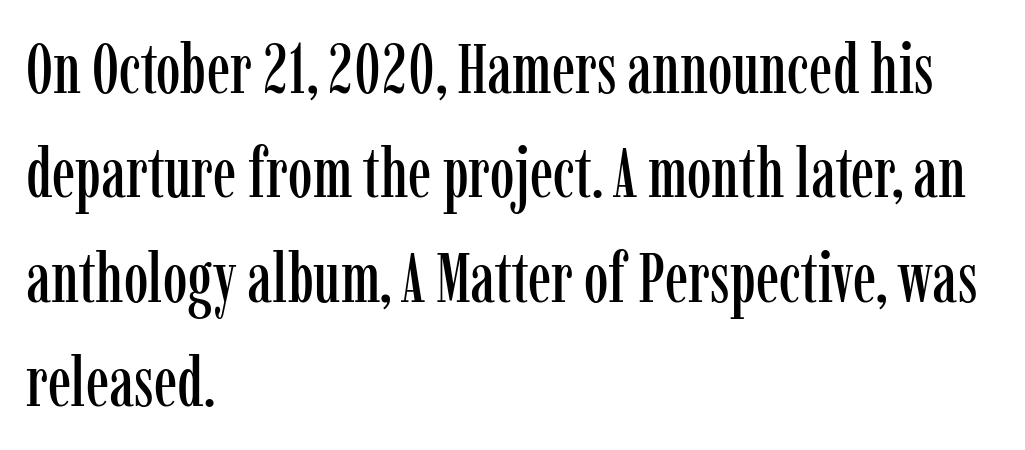
Q: Is the text italic (slanted)? A: No, it is upright.
Q: Is the typeface a serif or a sans-serif typeface? A: Serif.
Q: Is the text underlined? A: No.
Q: How is the paragraph aligned? A: Left-aligned.
Q: Is the spacing between letters normal or unusually wide? A: Normal.
Q: Is the spacing between lines tight, normal or loose? A: Normal.
Q: Width (condensed, normal, or wide)? A: Condensed.
Q: Stroke contrast? A: Low.
Q: x-height? A: Medium.
Q: Monospaced? A: No.
